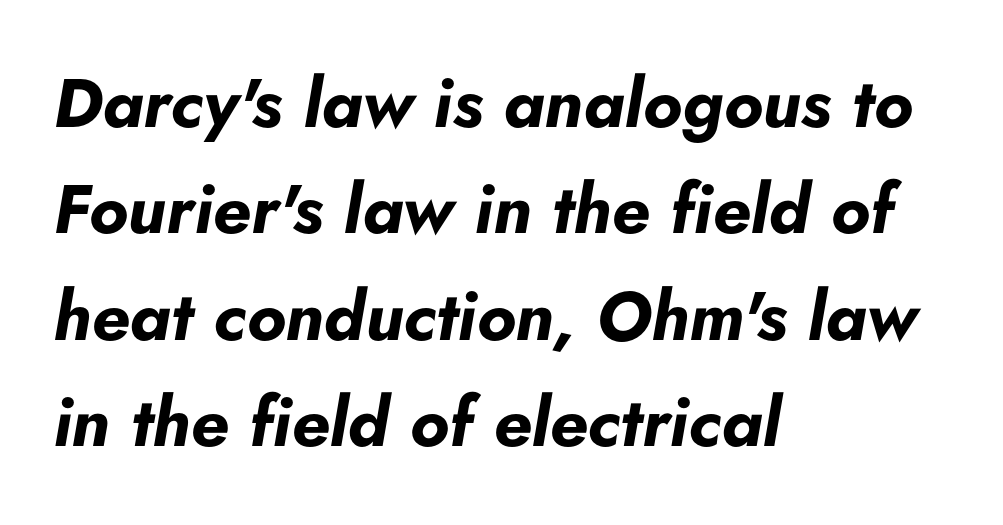
{"italic": "yes", "lean": "right", "slant_degrees": 5, "bold": "yes", "weight": "bold", "width": "normal", "stroke_contrast": "low", "x_height": "small", "monospaced": "no", "underline": "no", "align": "left", "line_spacing": "normal", "line_spacing_ratio": 1.54, "letter_spacing": "normal", "letter_spacing_em": 0.0, "glyph_px": 69}
